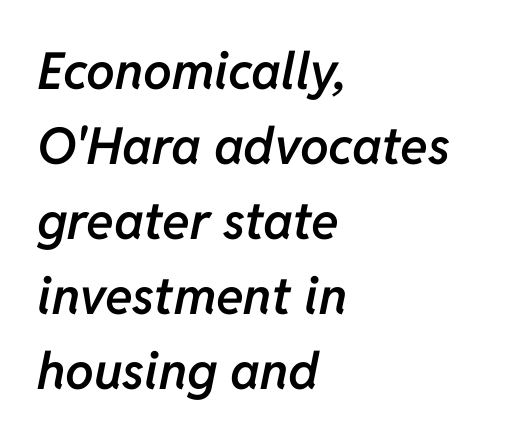
Q: Is the text bold? A: Semi-bold.
Q: Is the text italic (slanted)? A: Yes, it leans right by about 11 degrees.
Q: Is the text underlined? A: No.
Q: How is the paragraph aligned? A: Left-aligned.
Q: Is the spacing between letters normal or unusually wide? A: Normal.
Q: Is the spacing between lines tight, normal or loose? A: Normal.
Q: Width (condensed, normal, or wide)? A: Normal.
Q: Stroke contrast? A: Low.
Q: x-height? A: Medium.
Q: Monospaced? A: No.
